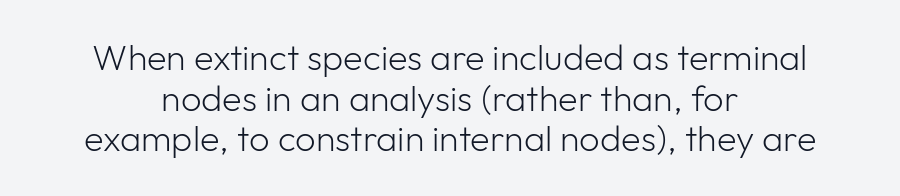
The image shows 36 px light sans-serif type, upright; set centered, tight line spacing (1.13x), normal letter spacing, not underlined; low stroke contrast and a medium x-height.
